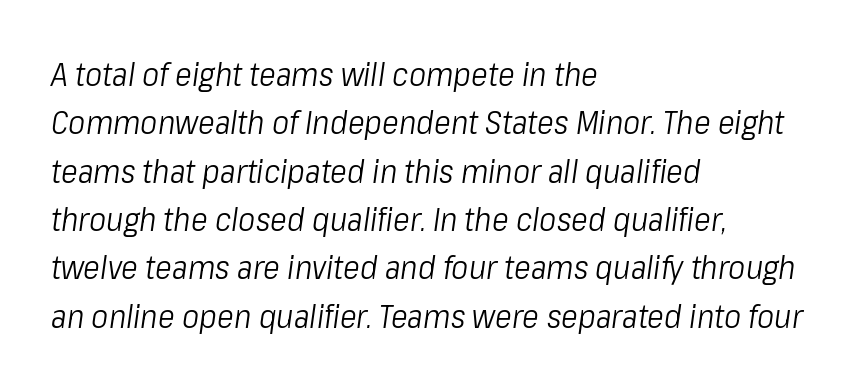
{"italic": "yes", "lean": "right", "slant_degrees": 8, "bold": "no", "weight": "light", "width": "condensed", "stroke_contrast": "low", "x_height": "medium", "monospaced": "no", "underline": "no", "align": "left", "line_spacing": "normal", "line_spacing_ratio": 1.51, "letter_spacing": "normal", "letter_spacing_em": 0.0, "glyph_px": 32}
